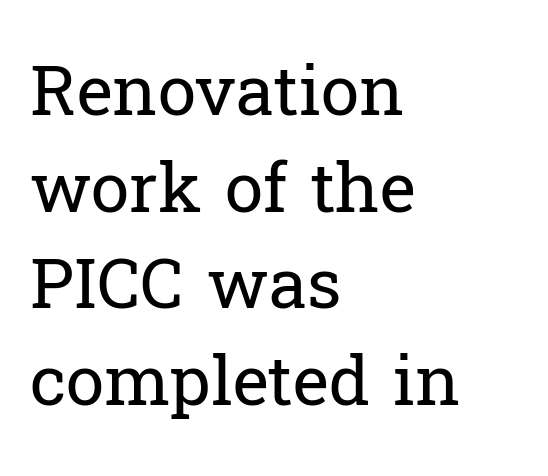
{"serif": "yes", "italic": "no", "bold": "no", "weight": "regular", "width": "normal", "stroke_contrast": "low", "x_height": "medium", "monospaced": "no", "underline": "no", "align": "left", "line_spacing": "normal", "line_spacing_ratio": 1.4, "letter_spacing": "normal", "letter_spacing_em": 0.0, "glyph_px": 69}
